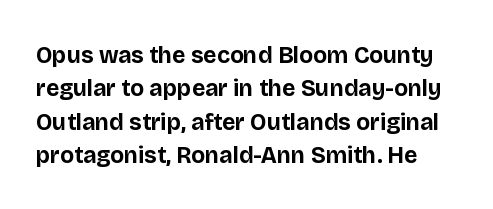
The image shows 23 px bold type, upright; set normal line spacing (1.45x), normal letter spacing, not underlined.
